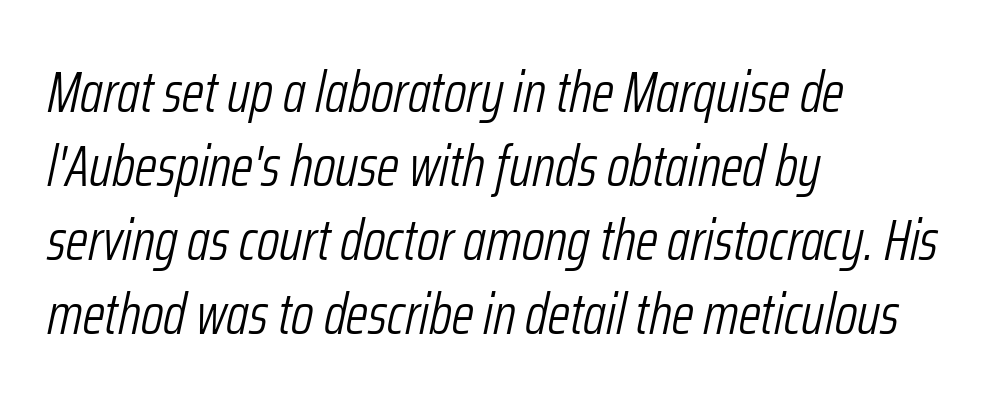
Look at the tracking — it's just the regular setting, nothing added. Reading down the block, your eye returns to a fixed left position each line. Ink coverage per letter is moderate at most. The foot of each line stays bare and open. This is oblique type, the kind used for emphasis or titles. Note the varied advance widths — an 'i' is clearly narrower than an 'm'.
